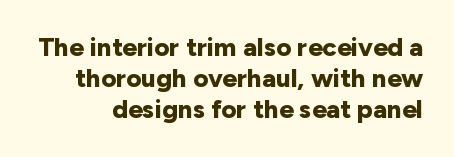
Only glyphs here, with clear space below each row. Weight check: bold — yes, fully. The letters stand upright; this is a roman face. The face used here is rendered with its standard letterfit.
